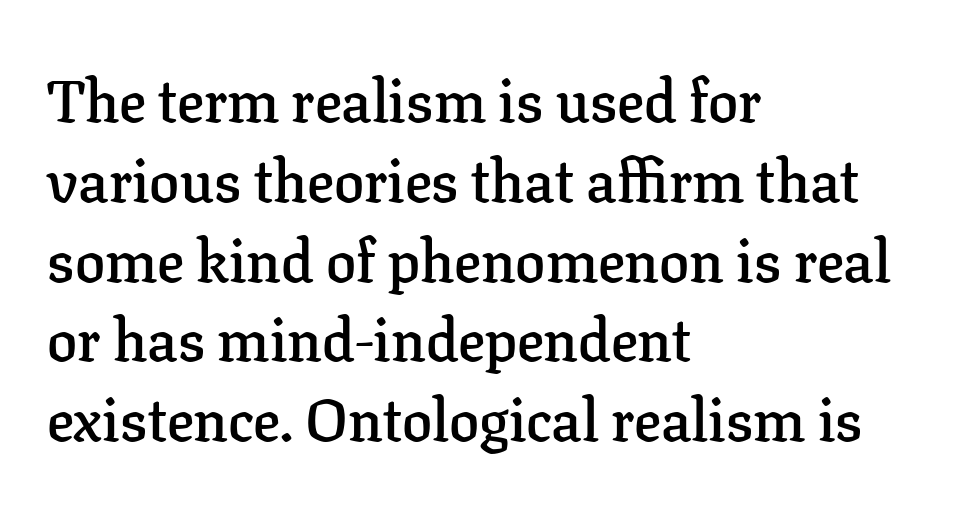
Slightly chunky letters — semibold, I'd say, not full bold. The letters advance in unequal steps, a hallmark of proportional type. The tracking reads as untouched default to a designer's eye. To sum up the face: it has serifs.
